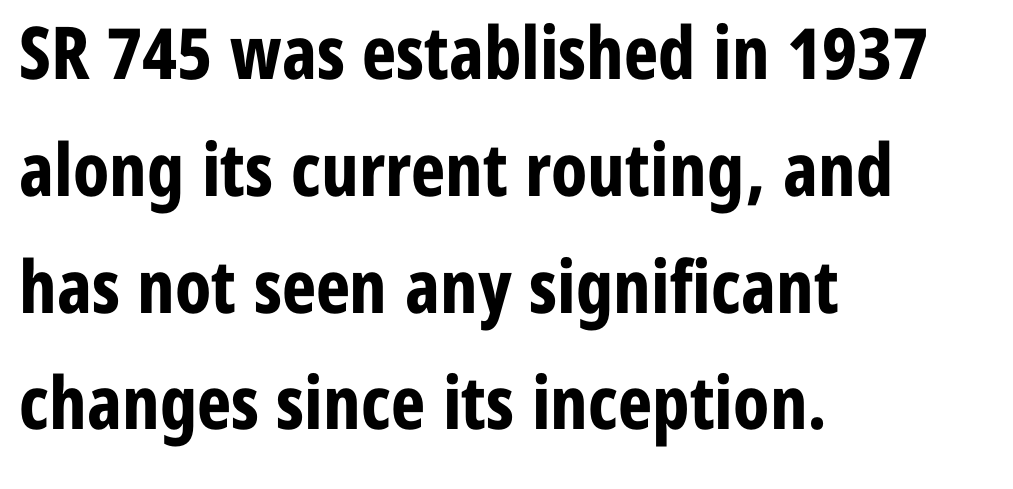
The image shows 73 px bold, condensed sans-serif type, upright; set left-aligned, normal line spacing (1.6x), normal letter spacing, not underlined; low stroke contrast and a medium x-height.
